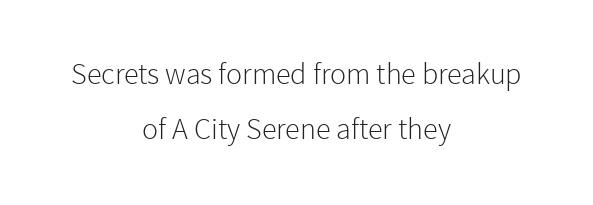
The image shows 30 px light sans-serif type, upright; set centered, line spacing 1.84x, normal letter spacing, not underlined; low stroke contrast and a medium x-height.
